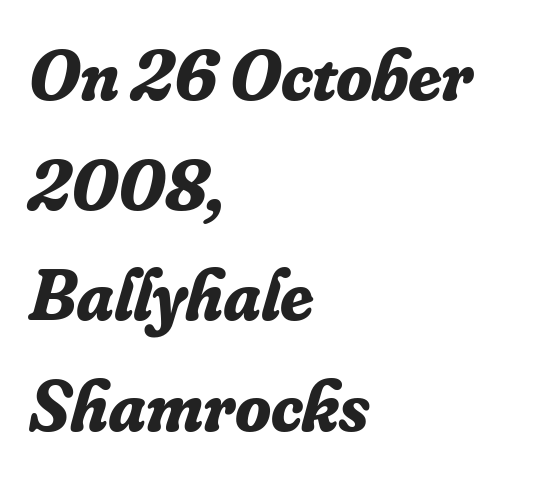
The image shows 73 px bold serif type, italic (leaning right); set left-aligned, normal line spacing (1.51x), normal letter spacing, not underlined; low stroke contrast and a small x-height.
